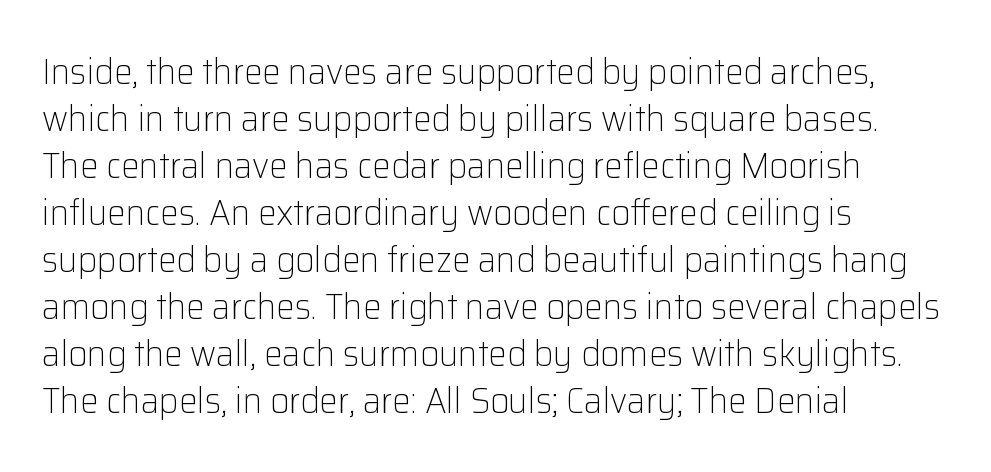
The image shows 37 px light sans-serif type, upright; set left-aligned, normal line spacing (1.27x), normal letter spacing, not underlined; low stroke contrast and a medium x-height.
